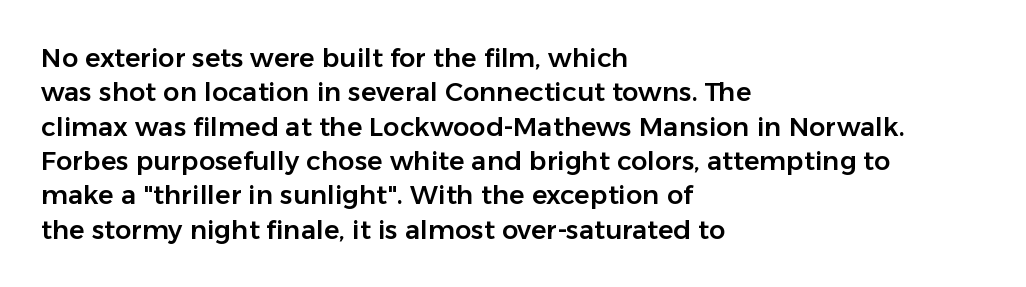
The image shows 26 px text type, upright; set left-aligned, normal line spacing (1.32x), normal letter spacing, not underlined.
